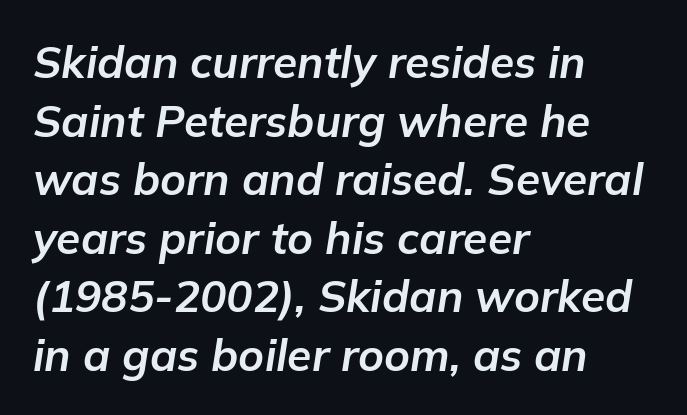
{"italic": "yes", "lean": "right", "slant_degrees": 9, "bold": "yes", "weight": "bold", "width": "normal", "stroke_contrast": "low", "x_height": "medium", "monospaced": "no", "underline": "no", "align": "left", "line_spacing": "normal", "line_spacing_ratio": 1.33, "letter_spacing": "normal", "letter_spacing_em": 0.0, "glyph_px": 44}
